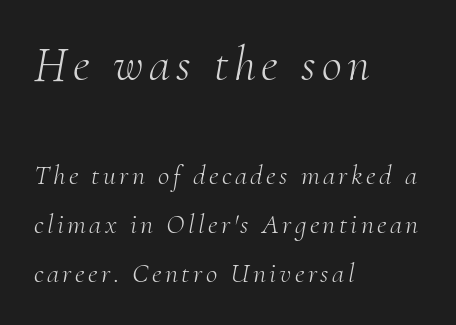
The image shows 49 px light serif type, italic (leaning right); set left-aligned, line spacing 1.74x, not underlined; the first (top) block is 1.75x larger; medium stroke contrast and a small x-height.
